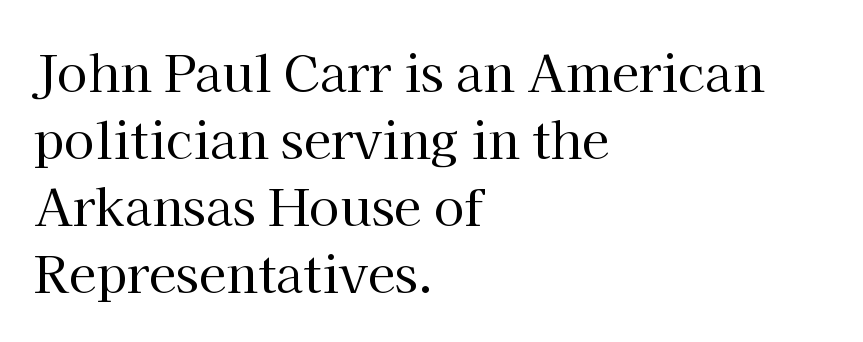
The image shows 50 px regular-weight serif type, upright; set left-aligned, normal line spacing (1.34x), normal letter spacing, not underlined; high stroke contrast and a medium x-height.
